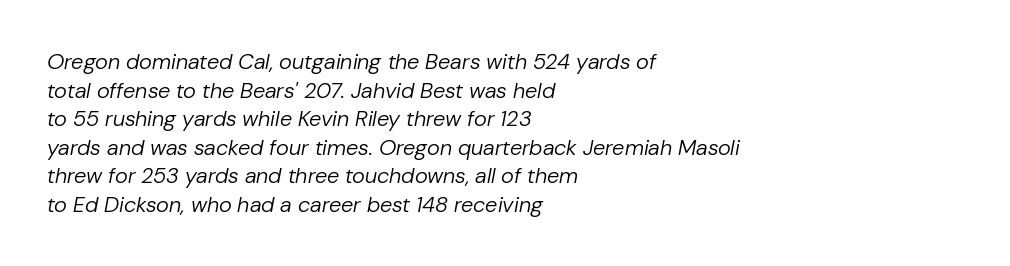
These lines were composed using italics. Successive baselines arrive at the customary interval. The strip under each line holds only bare page. Bold? No — there's no thickening of the strokes. Inter-character spacing is left at the font's built-in metrics. Alignment: flush left.
